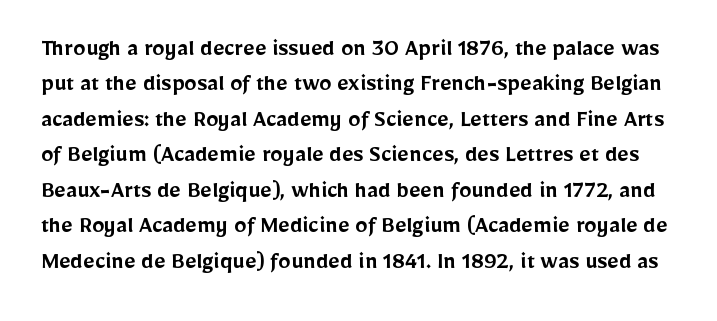
{"italic": "no", "bold": "semi", "underline": "no", "line_spacing": "normal", "line_spacing_ratio": 1.42, "letter_spacing": "normal", "letter_spacing_em": 0.0, "glyph_px": 25}
